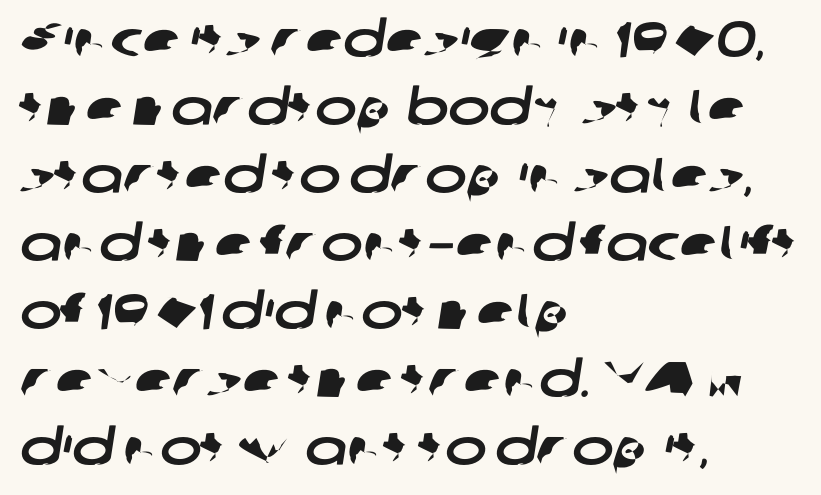
The image shows 50 px wide sans-serif type; set left-aligned, normal line spacing (1.36x), normal letter spacing, not underlined; low stroke contrast and a medium x-height.
